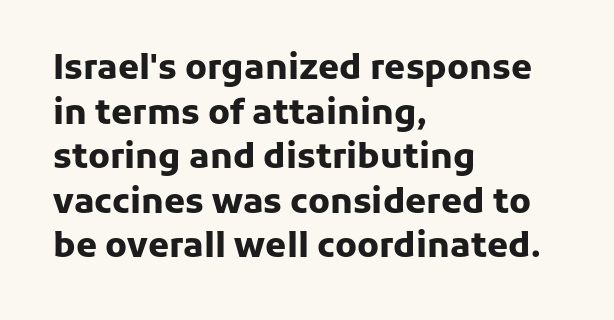
The image shows 34 px heavy sans-serif type, upright; set left-aligned, normal line spacing (1.31x), normal letter spacing, not underlined; low stroke contrast and a medium x-height.
